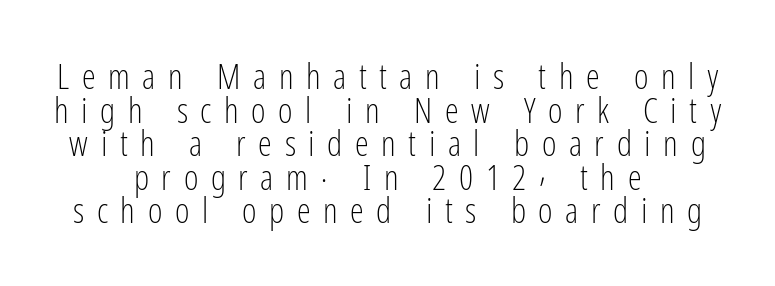
The face used here is proportionally spaced, like ordinary book or web type. I'd call this a sans setting — the letters go barefoot. Posture: straight, roman, zero tilt. The leading is snug, giving the passage a crowded texture. The strip under each line holds only bare page. Letter spacing: wide.
